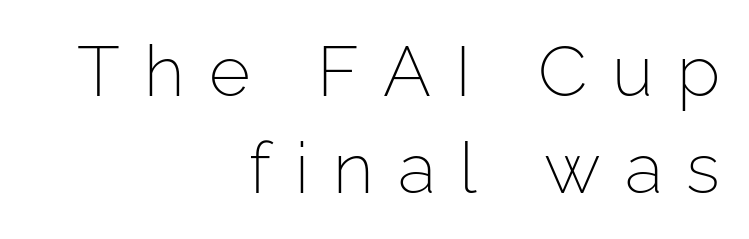
Q: Is the text bold? A: No.
Q: Is the text italic (slanted)? A: No, it is upright.
Q: Is the typeface a serif or a sans-serif typeface? A: Sans-serif.
Q: Is the text underlined? A: No.
Q: How is the paragraph aligned? A: Right-aligned.
Q: Is the spacing between letters normal or unusually wide? A: Unusually wide.
Q: Is the spacing between lines tight, normal or loose? A: Normal.
Q: Width (condensed, normal, or wide)? A: Normal.
Q: Stroke contrast? A: Low.
Q: x-height? A: Medium.
Q: Monospaced? A: No.
